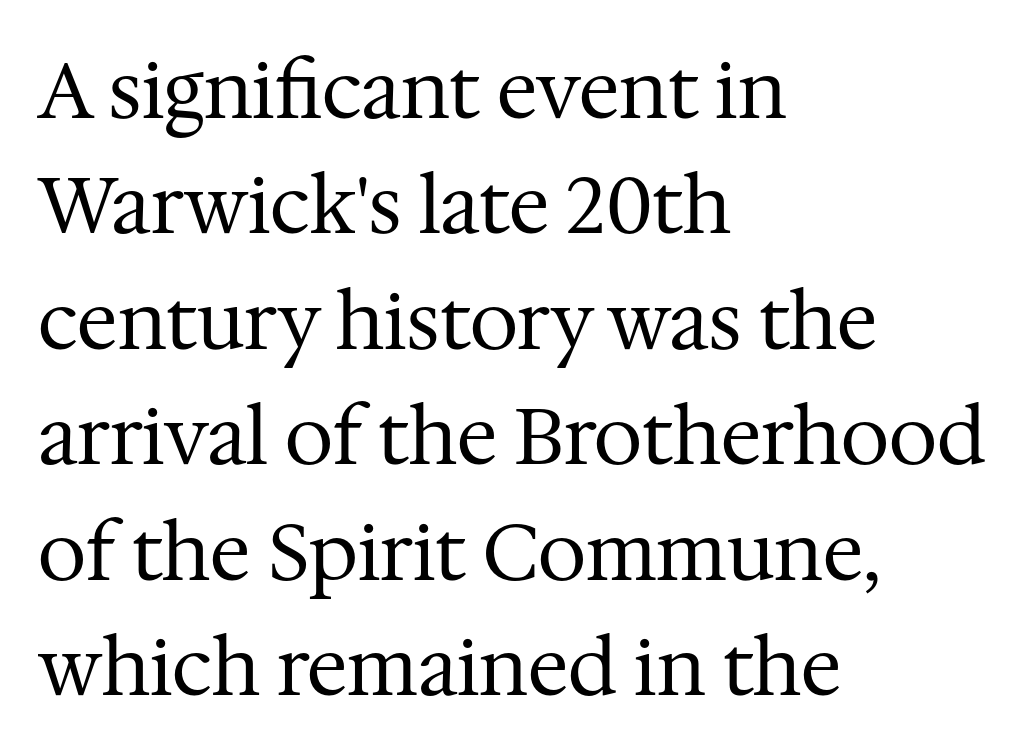
The passage shown has conventional tracking throughout. This sample keeps an unexceptional amount of space between lines. Font category for this specimen: serif. The rag falls on the right side of this text block. The letterforms sit at book weight or below. When letters stand straight like this, we call the style roman or upright.
